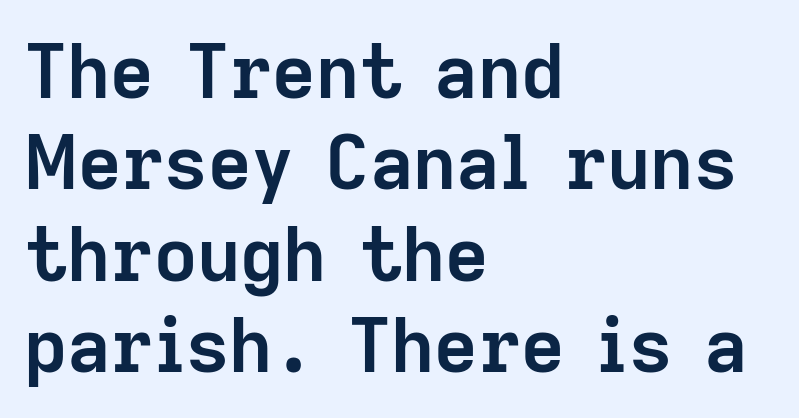
No extra tracking has been applied to these lines. Serif or sans? Sans — the stroke terminals are bare. Varying glyph widths throughout — classic text-font behaviour. The lines are quadded left.
